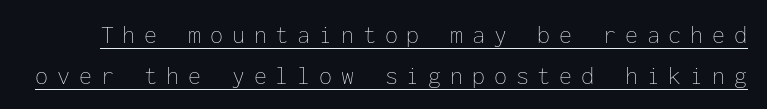
The image shows 26 px text type, upright; set normal line spacing (1.57x), unusually wide letter spacing (+0.34 em), underlined.
